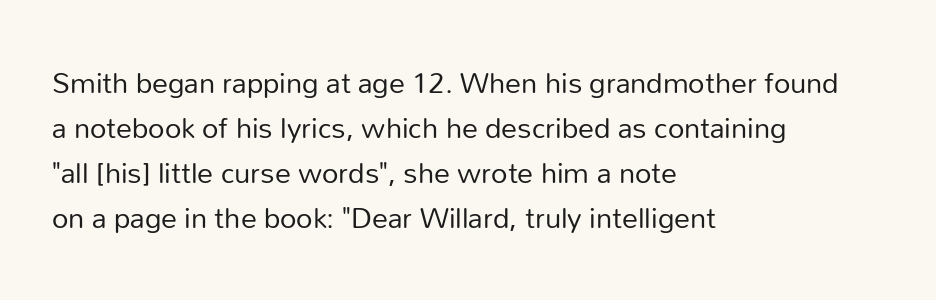
{"serif": "no", "italic": "no", "bold": "no", "weight": "regular", "width": "normal", "stroke_contrast": "low", "x_height": "medium", "monospaced": "no", "underline": "no", "align": "left", "line_spacing": "normal", "line_spacing_ratio": 1.41, "letter_spacing": "normal", "letter_spacing_em": 0.0, "glyph_px": 32}
